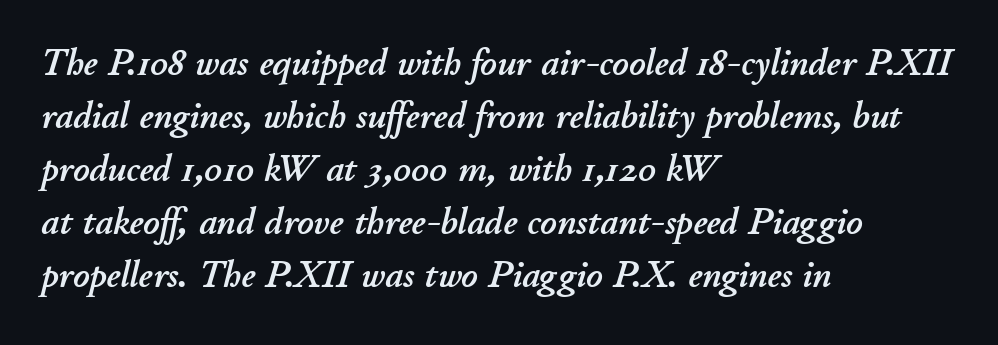
Q: Is the text italic (slanted)? A: Yes, it leans right by about 11 degrees.
Q: Is the text underlined? A: No.
Q: How is the paragraph aligned? A: Left-aligned.
Q: Is the spacing between letters normal or unusually wide? A: Normal.
Q: Is the spacing between lines tight, normal or loose? A: Normal.
Q: Width (condensed, normal, or wide)? A: Normal.
Q: Stroke contrast? A: Low.
Q: x-height? A: Small.
Q: Monospaced? A: No.
